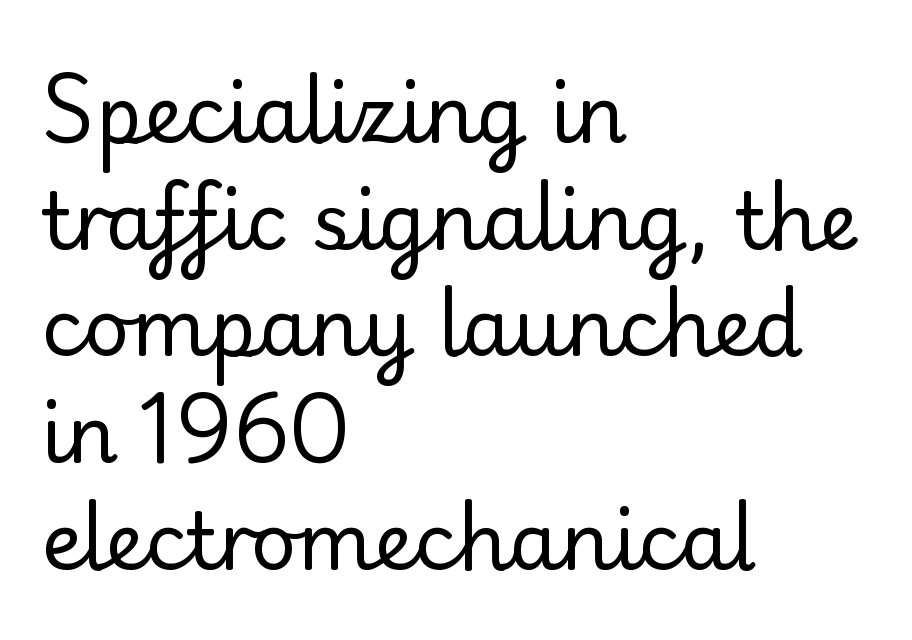
{"serif": "no", "italic": "no", "bold": "no", "weight": "regular", "width": "normal", "stroke_contrast": "low", "x_height": "small", "monospaced": "no", "underline": "no", "align": "left", "line_spacing": "normal", "line_spacing_ratio": 1.35, "letter_spacing": "normal", "letter_spacing_em": 0.0, "glyph_px": 79}
